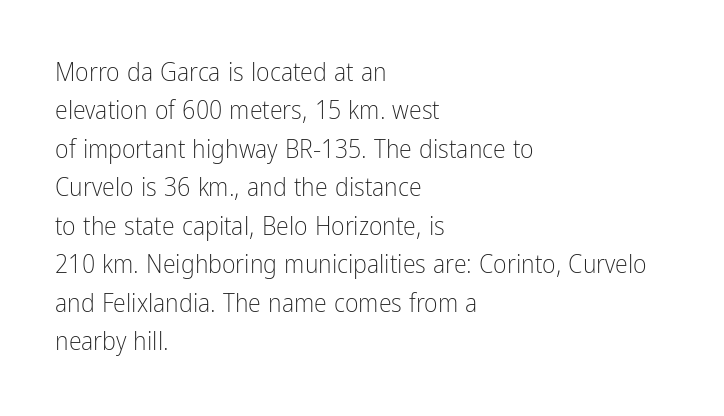
Q: Is the text bold? A: No.
Q: Is the text italic (slanted)? A: No, it is upright.
Q: Is the text underlined? A: No.
Q: How is the paragraph aligned? A: Left-aligned.
Q: Is the spacing between letters normal or unusually wide? A: Normal.
Q: Is the spacing between lines tight, normal or loose? A: Normal.
